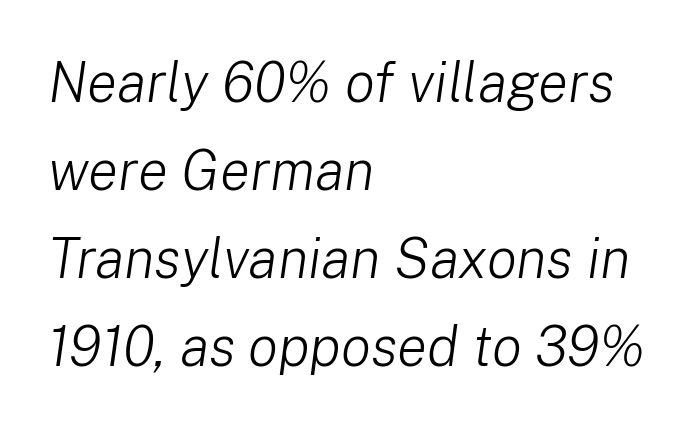
Q: Is the text bold? A: No.
Q: Is the text italic (slanted)? A: Yes, it leans right by about 8 degrees.
Q: Is the text underlined? A: No.
Q: How is the paragraph aligned? A: Left-aligned.
Q: Is the spacing between letters normal or unusually wide? A: Normal.
Q: Is the spacing between lines tight, normal or loose? A: Normal.
Q: Width (condensed, normal, or wide)? A: Normal.
Q: Stroke contrast? A: Low.
Q: x-height? A: Medium.
Q: Monospaced? A: No.
